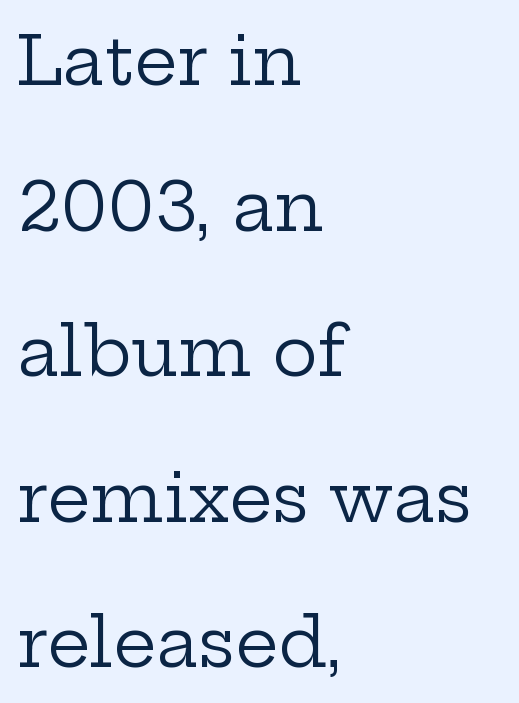
The image shows 68 px regular-weight, wide serif type, upright; set left-aligned, loose line spacing (2.14x), normal letter spacing, not underlined; low stroke contrast and a medium x-height.
